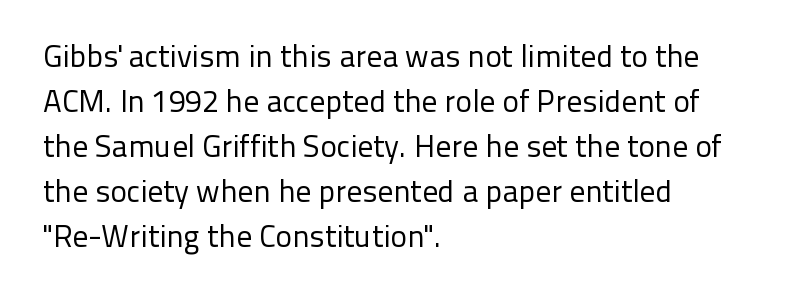
The image shows 31 px regular-weight sans-serif type, upright; set left-aligned, normal line spacing (1.45x), normal letter spacing, not underlined; low stroke contrast and a medium x-height.
